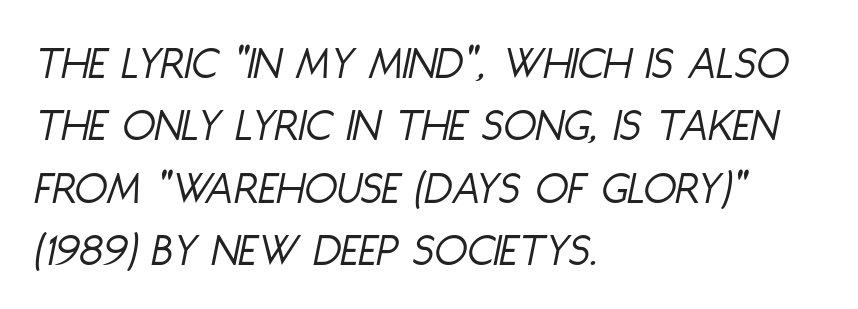
Compared with a typical body face, this is equally light or lighter still. A typesetter would call this proportional, since set widths differ per character. Descender tails drop into unmarked territory. Left-aligned paragraph, ragged on the right.
